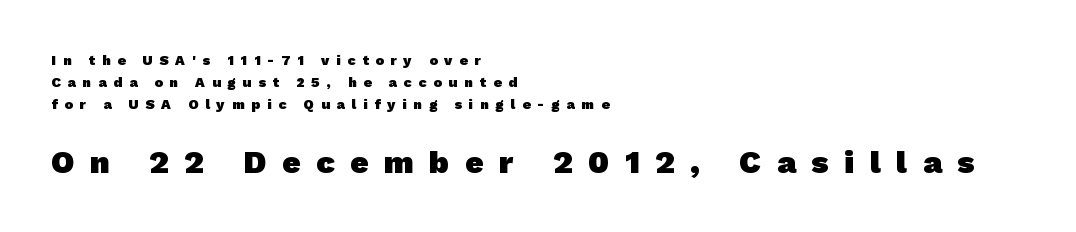
{"serif": "no", "bold": "yes", "weight": "heavy", "width": "normal", "stroke_contrast": "low", "x_height": "medium", "monospaced": "no", "underline": "no", "align": "left", "line_spacing": "normal", "line_spacing_ratio": 1.57, "letter_spacing": "wide", "letter_spacing_em": 0.49, "larger_block": "second", "size_ratio": 2.29, "glyph_px": 32}
